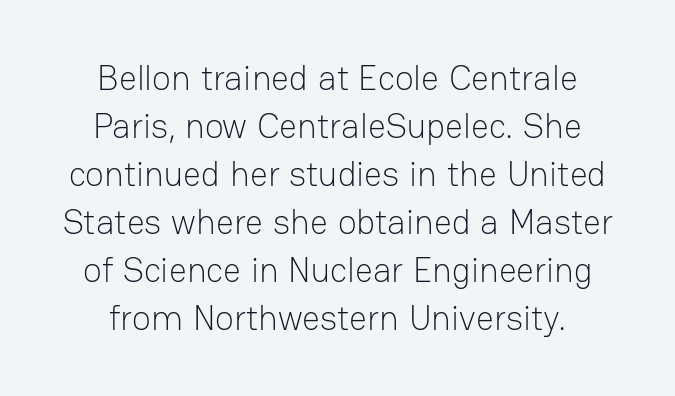
Q: Is the text bold? A: No.
Q: Is the text italic (slanted)? A: No, it is upright.
Q: Is the typeface a serif or a sans-serif typeface? A: Sans-serif.
Q: Is the text underlined? A: No.
Q: Is the spacing between letters normal or unusually wide? A: Normal.
Q: Is the spacing between lines tight, normal or loose? A: Normal.
Q: Width (condensed, normal, or wide)? A: Normal.
Q: Stroke contrast? A: Low.
Q: x-height? A: Medium.
Q: Monospaced? A: No.
